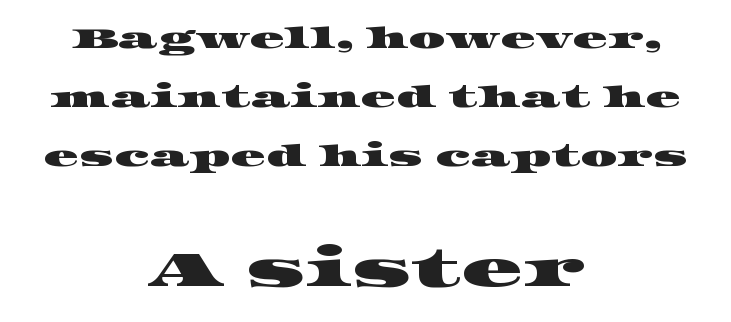
Q: Is the typeface a serif or a sans-serif typeface? A: Serif.
Q: Is the text underlined? A: No.
Q: How is the paragraph aligned? A: Centered.
Q: Is the spacing between letters normal or unusually wide? A: Normal.
Q: Is the spacing between lines tight, normal or loose? A: Loose.
Q: Which block of text is set in a larger size, the first (top) or the second (bottom)? A: The second (bottom) one.
Q: Width (condensed, normal, or wide)? A: Wide.
Q: Stroke contrast? A: High.
Q: x-height? A: Large.
Q: Monospaced? A: No.
